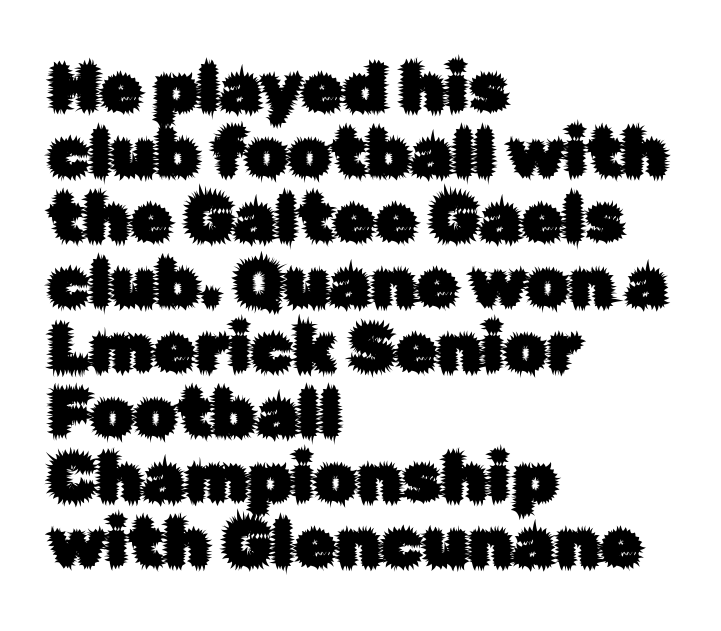
Q: Is the text italic (slanted)? A: No, it is upright.
Q: Is the typeface a serif or a sans-serif typeface? A: Sans-serif.
Q: Is the text underlined? A: No.
Q: How is the paragraph aligned? A: Left-aligned.
Q: Is the spacing between letters normal or unusually wide? A: Normal.
Q: Is the spacing between lines tight, normal or loose? A: Tight.
Q: Width (condensed, normal, or wide)? A: Normal.
Q: Stroke contrast? A: Low.
Q: x-height? A: Medium.
Q: Monospaced? A: No.
